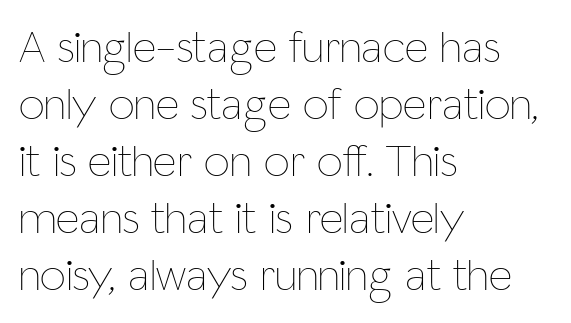
Underlining? Definitely not there. The weight tops out at a normal text grade. This is the regular roman posture of the typeface. The passage shown is typed in a proportional face where columns would drift. Default kerning and tracking; the words read as compact shapes. Which margin do the lines hug? The left one — the right edge is uneven.
